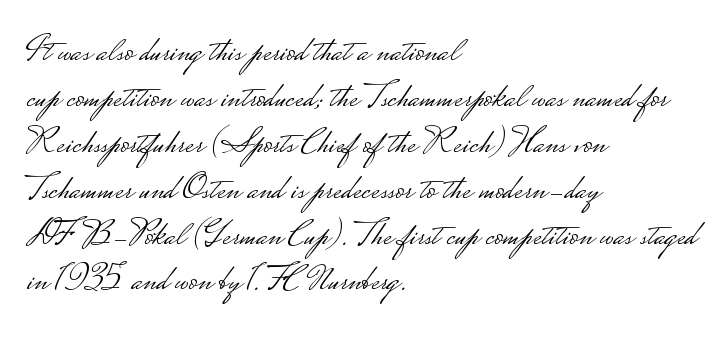
Line starts are locked; line ends wander. The typeface chosen for these lines omits serifs. Short note: letters normally spaced. The strokes are not fattened; the text isn't bold. Descenders are the only things crossing below the line.
